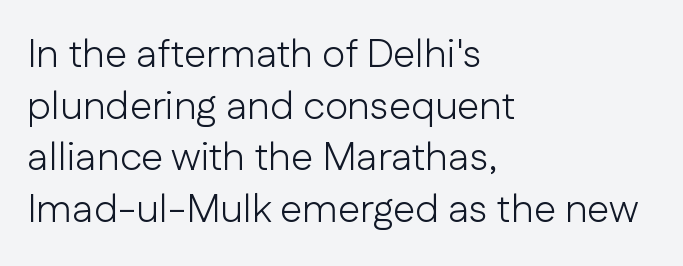
{"serif": "no", "italic": "no", "bold": "no", "weight": "light", "width": "normal", "stroke_contrast": "low", "x_height": "medium", "monospaced": "no", "underline": "no", "align": "left", "line_spacing": "normal", "line_spacing_ratio": 1.29, "letter_spacing": "normal", "letter_spacing_em": 0.0, "glyph_px": 40}
